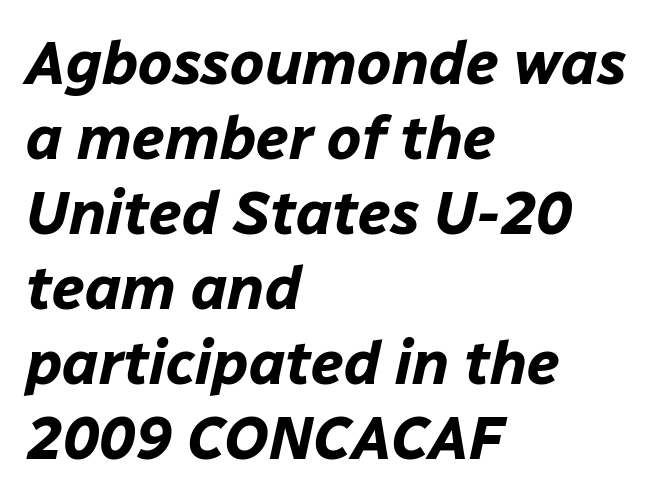
The image shows 61 px bold type, italic (leaning right); set left-aligned, line spacing 1.23x, normal letter spacing, not underlined; low stroke contrast and a medium x-height.
